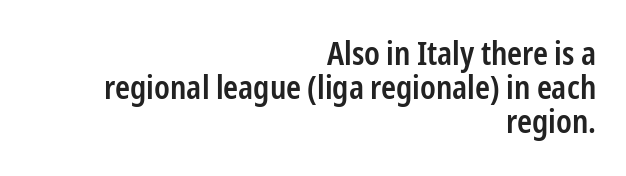
The image shows 32 px semibold, condensed sans-serif type, upright; set right-aligned, tight line spacing (1.06x), normal letter spacing, not underlined; low stroke contrast and a medium x-height.
